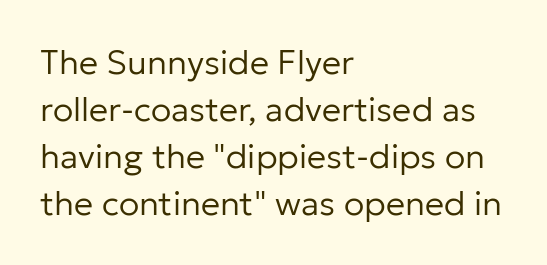
Normally led — the rows are evenly, conventionally spaced. The font is comparable to plain body text, perhaps lighter. You can tell it's not italic because the verticals are truly vertical. Each word holds together tightly as a unit, with standard inter-letter gaps. The rendering uses natural spacing where letterforms have individual widths.
